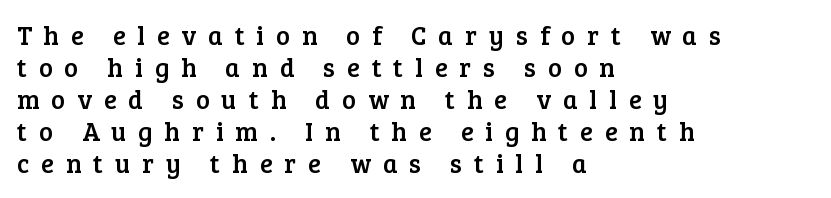
{"italic": "no", "underline": "no", "align": "left", "line_spacing_ratio": 1.23, "letter_spacing": "wide", "letter_spacing_em": 0.46, "glyph_px": 26}
